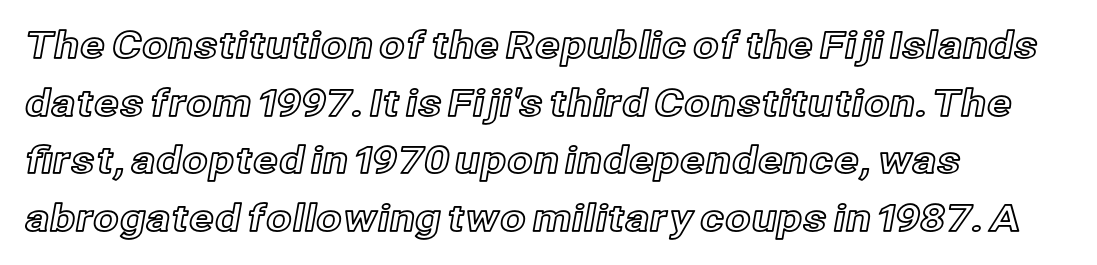
The image shows 37 px text type; set left-aligned, normal line spacing (1.56x), normal letter spacing, not underlined; a medium x-height.
